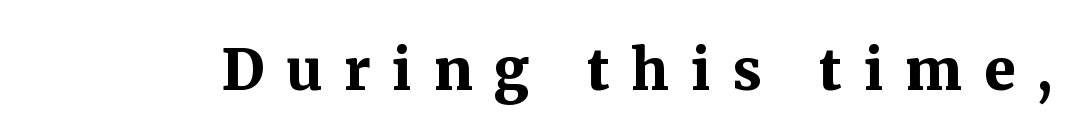
{"serif": "yes", "italic": "no", "bold": "yes", "weight": "bold", "width": "normal", "stroke_contrast": "medium", "x_height": "medium", "monospaced": "no", "underline": "no", "letter_spacing": "wide", "letter_spacing_em": 0.39, "glyph_px": 56}
